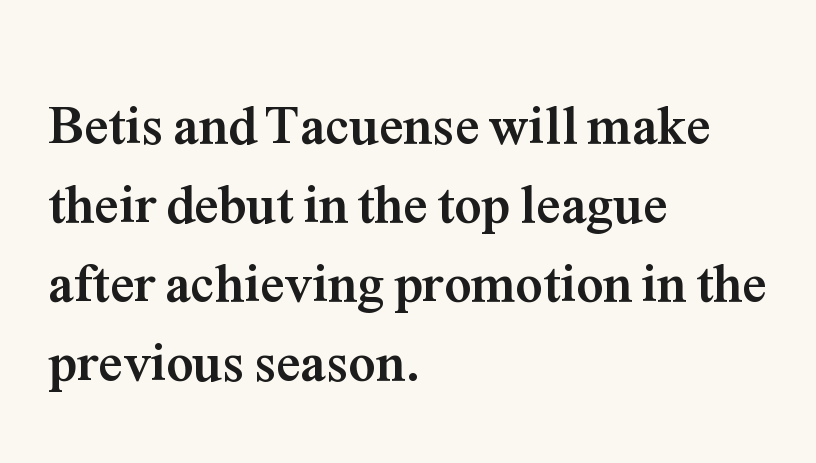
Q: Is the text bold? A: Yes.
Q: Is the text italic (slanted)? A: No, it is upright.
Q: Is the typeface a serif or a sans-serif typeface? A: Serif.
Q: Is the text underlined? A: No.
Q: How is the paragraph aligned? A: Left-aligned.
Q: Is the spacing between letters normal or unusually wide? A: Normal.
Q: Is the spacing between lines tight, normal or loose? A: Normal.
Q: Width (condensed, normal, or wide)? A: Normal.
Q: Stroke contrast? A: Medium.
Q: x-height? A: Medium.
Q: Monospaced? A: No.
